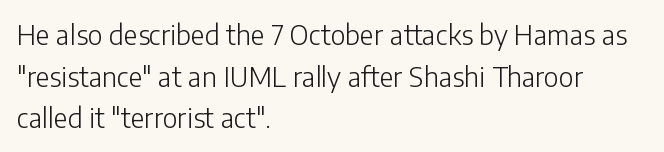
{"italic": "no", "bold": "no", "underline": "no", "align": "left", "line_spacing": "normal", "line_spacing_ratio": 1.54, "letter_spacing": "normal", "letter_spacing_em": 0.0, "glyph_px": 27}
